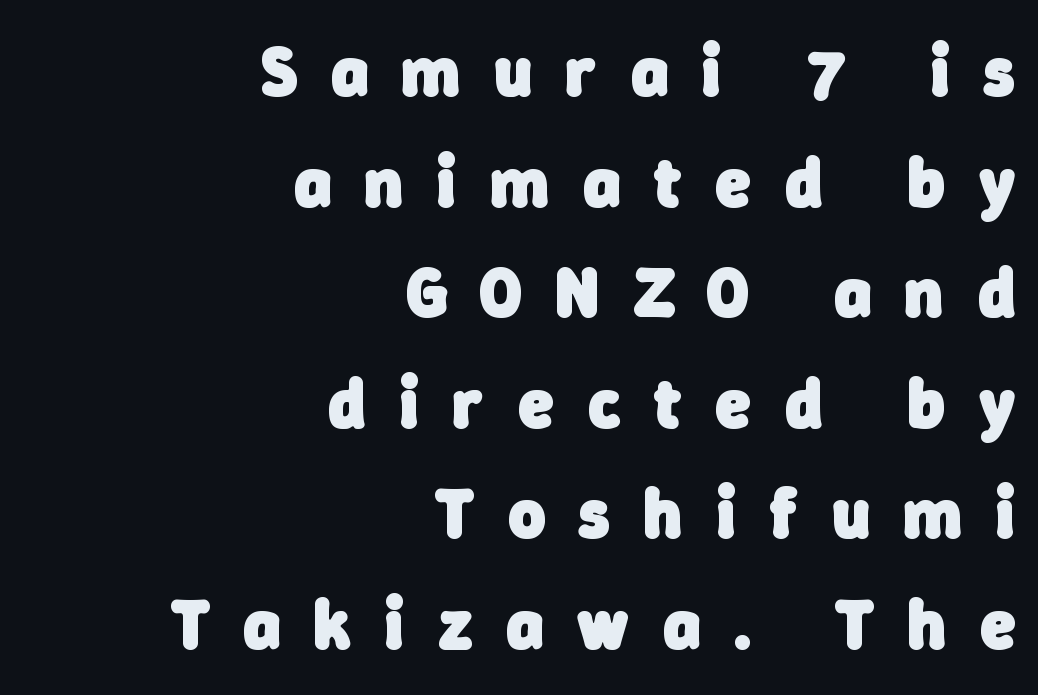
You'd pick this weight for a headline — it's a proper bold. These lines are set flush right with a ragged left edge. The type is letterspaced generously, with wide tracking. Serifs: no, the terminals of the letterforms are clean. The baseline area is clear. Regarding leading, the lines here are spaced in the standard way.
